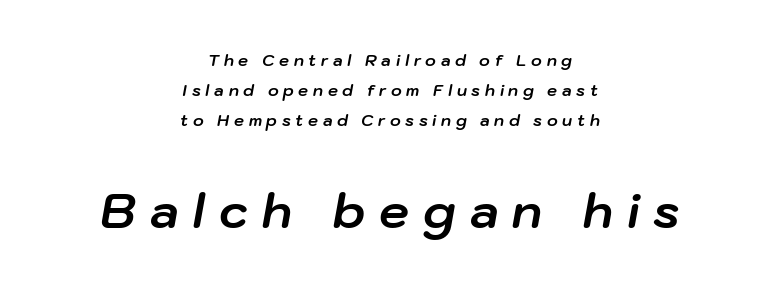
Q: Is the text bold? A: Yes.
Q: Is the text italic (slanted)? A: Yes, it leans right by about 10 degrees.
Q: Is the text underlined? A: No.
Q: How is the paragraph aligned? A: Centered.
Q: Is the spacing between letters normal or unusually wide? A: Unusually wide.
Q: Which block of text is set in a larger size, the first (top) or the second (bottom)? A: The second (bottom) one.
Q: Width (condensed, normal, or wide)? A: Normal.
Q: Stroke contrast? A: Low.
Q: x-height? A: Medium.
Q: Monospaced? A: No.
